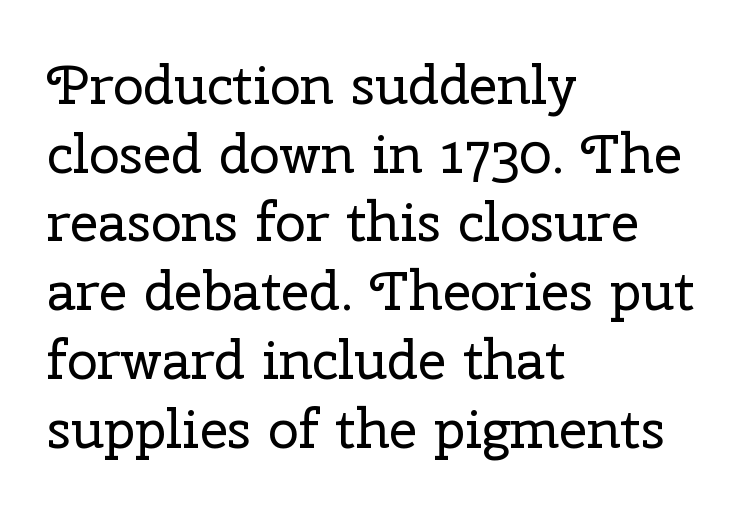
The image shows 55 px regular-weight serif type, upright; set left-aligned, normal line spacing (1.25x), normal letter spacing, not underlined; low stroke contrast and a medium x-height.
